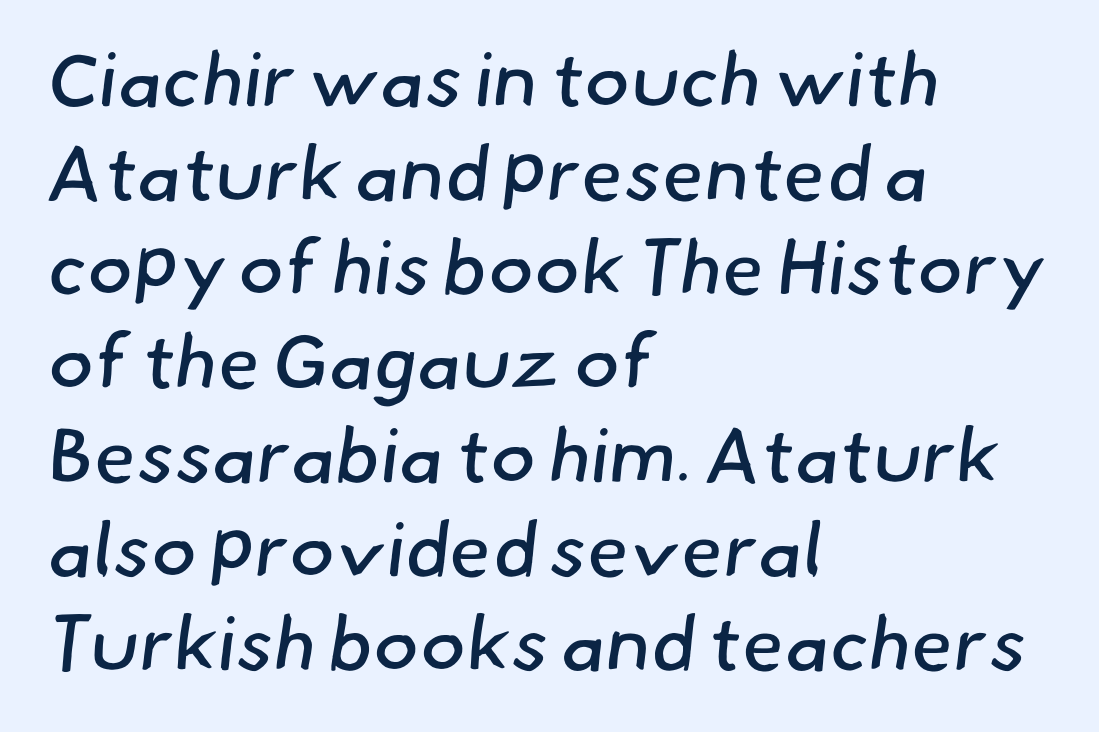
Each row of text sits above clean, open space. The passage shown is typed in a proportional face where columns would drift. Every row of glyphs begins at an identical x-position on the left. You can tell from the bare stems that sans-serif type was used.
